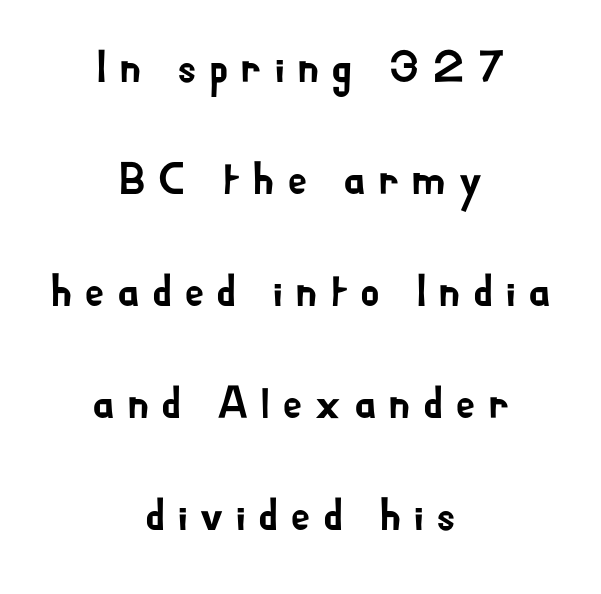
Q: Is the text italic (slanted)? A: No, it is upright.
Q: Is the typeface a serif or a sans-serif typeface? A: Sans-serif.
Q: Is the text underlined? A: No.
Q: How is the paragraph aligned? A: Centered.
Q: Is the spacing between letters normal or unusually wide? A: Unusually wide.
Q: Is the spacing between lines tight, normal or loose? A: Loose.
Q: Width (condensed, normal, or wide)? A: Normal.
Q: Stroke contrast? A: Low.
Q: x-height? A: Small.
Q: Monospaced? A: No.
